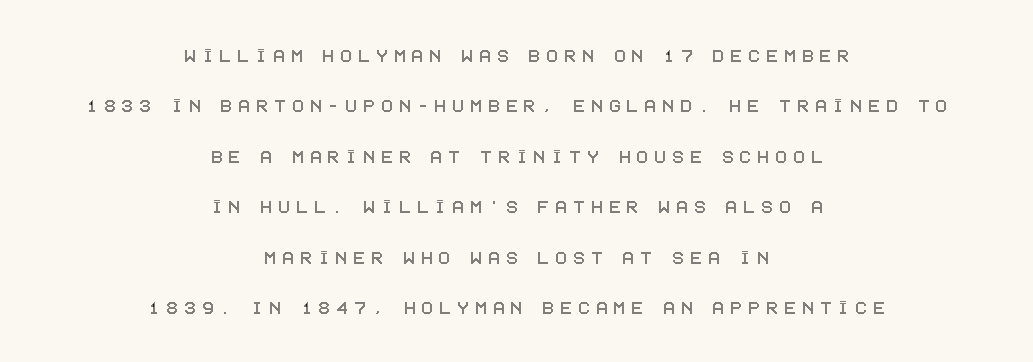
{"italic": "no", "underline": "no", "align": "center", "line_spacing": "loose", "line_spacing_ratio": 2.29, "letter_spacing": "wide", "letter_spacing_em": 0.27, "glyph_px": 22}
